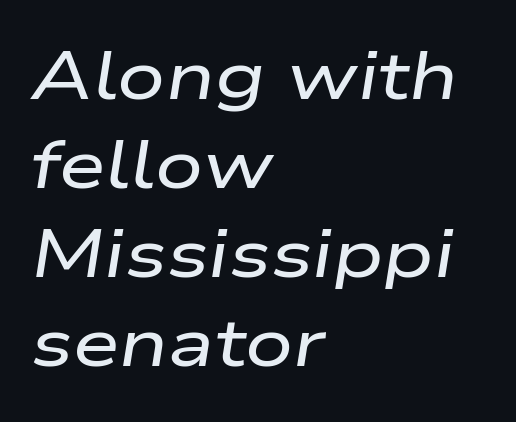
The image shows 67 px wide type, italic (leaning right); set left-aligned, normal line spacing (1.33x), normal letter spacing, not underlined; low stroke contrast and a medium x-height.
